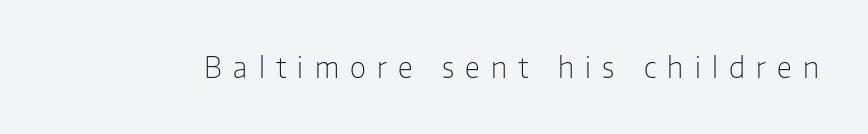
{"serif": "no", "italic": "no", "bold": "no", "weight": "light", "width": "normal", "stroke_contrast": "low", "x_height": "medium", "monospaced": "no", "underline": "no", "letter_spacing": "wide", "letter_spacing_em": 0.4, "glyph_px": 28}
